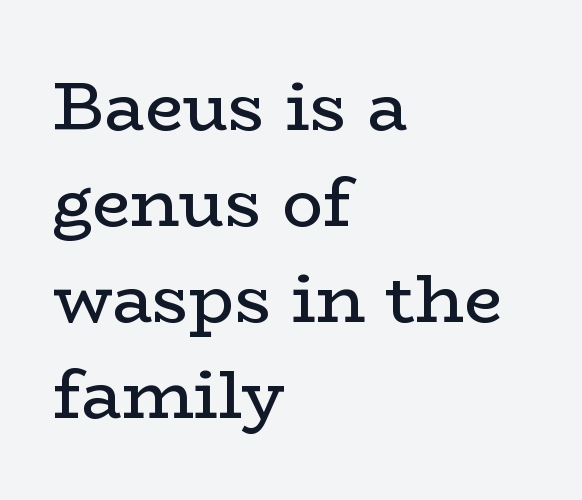
The face used here is rendered with its standard letterfit. Little horizontal feet cap the strokes, marking this as serif type. The glyphs are unaccompanied by any horizontal stroke below them. Italic: no, the glyphs are upright roman. A typesetter would call this proportional, since set widths differ per character.
